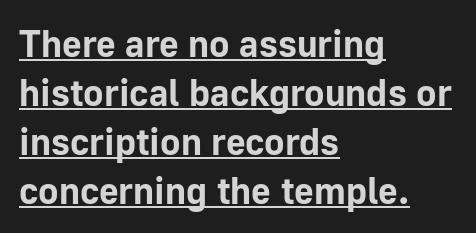
Q: Is the text bold? A: Yes.
Q: Is the text italic (slanted)? A: No, it is upright.
Q: Is the typeface a serif or a sans-serif typeface? A: Sans-serif.
Q: Is the text underlined? A: Yes.
Q: How is the paragraph aligned? A: Left-aligned.
Q: Is the spacing between letters normal or unusually wide? A: Normal.
Q: Is the spacing between lines tight, normal or loose? A: Normal.
Q: Width (condensed, normal, or wide)? A: Normal.
Q: Stroke contrast? A: Low.
Q: x-height? A: Medium.
Q: Monospaced? A: No.
